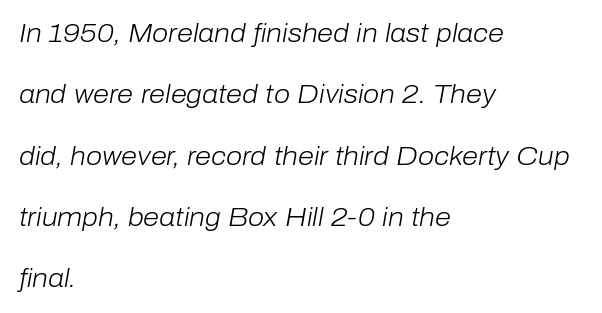
{"italic": "yes", "lean": "right", "slant_degrees": 10, "bold": "no", "underline": "no", "align": "left", "line_spacing": "loose", "line_spacing_ratio": 2.36, "letter_spacing": "normal", "letter_spacing_em": 0.0, "glyph_px": 26}
